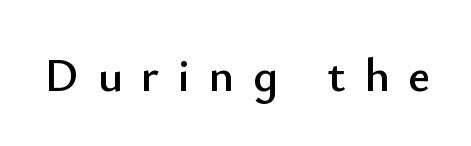
{"serif": "no", "italic": "no", "width": "normal", "stroke_contrast": "low", "x_height": "small", "monospaced": "no", "underline": "no", "letter_spacing": "wide", "letter_spacing_em": 0.4, "glyph_px": 47}
